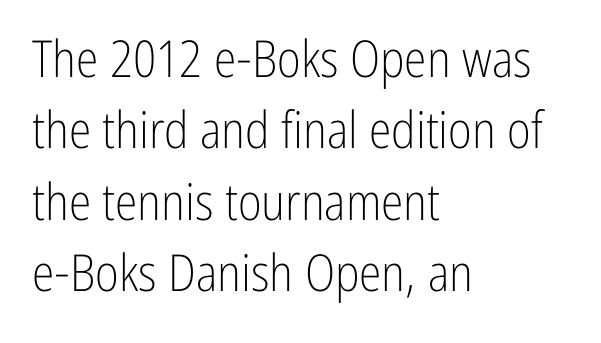
Spacing between characters is what you'd get straight out of the box. Posture: straight, roman, zero tilt. The gap between lines stays unmarked. Is this a fixed-width face? No — the glyphs have proportional, varying widths.
